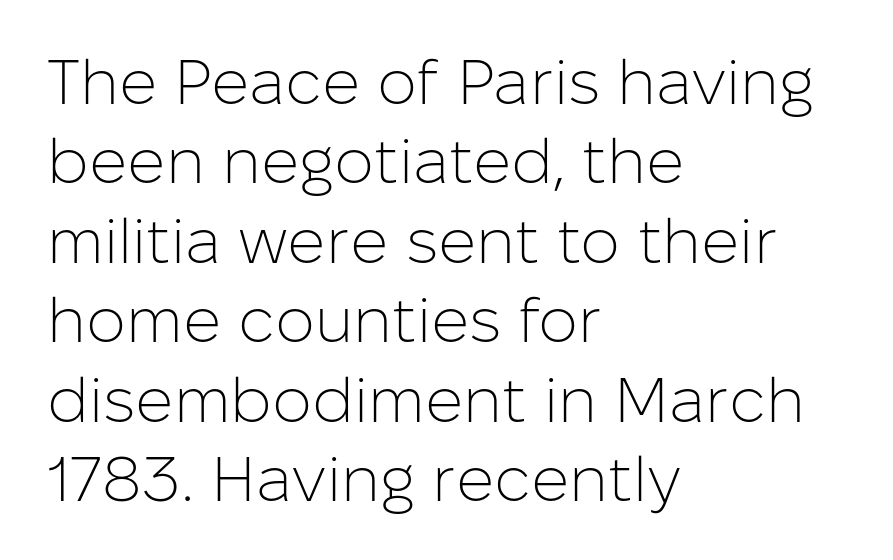
Q: Is the text bold? A: No.
Q: Is the text italic (slanted)? A: No, it is upright.
Q: Is the typeface a serif or a sans-serif typeface? A: Sans-serif.
Q: Is the text underlined? A: No.
Q: How is the paragraph aligned? A: Left-aligned.
Q: Is the spacing between letters normal or unusually wide? A: Normal.
Q: Is the spacing between lines tight, normal or loose? A: Normal.
Q: Width (condensed, normal, or wide)? A: Normal.
Q: Stroke contrast? A: Low.
Q: x-height? A: Medium.
Q: Monospaced? A: No.
